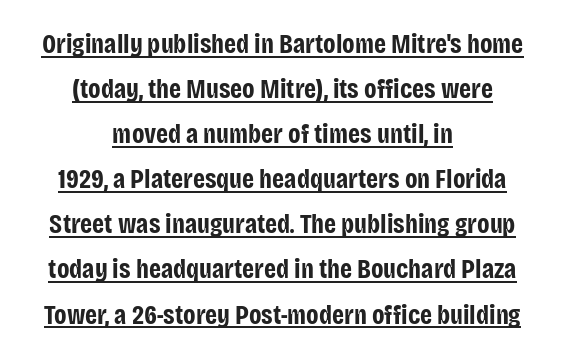
Q: Is the text bold? A: Yes.
Q: Is the text italic (slanted)? A: No, it is upright.
Q: Is the text underlined? A: Yes.
Q: How is the paragraph aligned? A: Centered.
Q: Is the spacing between letters normal or unusually wide? A: Normal.
Q: Is the spacing between lines tight, normal or loose? A: Normal.
